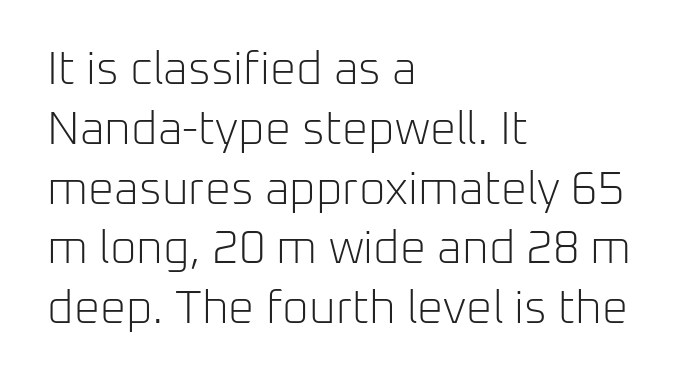
The image shows 46 px light sans-serif type, upright; set left-aligned, normal line spacing (1.3x), normal letter spacing, not underlined; low stroke contrast and a medium x-height.
